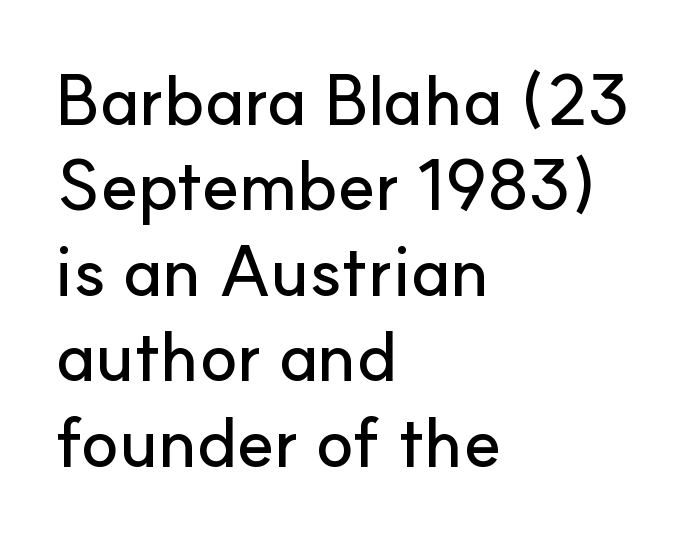
The image shows 70 px sans-serif type, upright; set left-aligned, line spacing 1.22x, normal letter spacing, not underlined; low stroke contrast and a small x-height.
